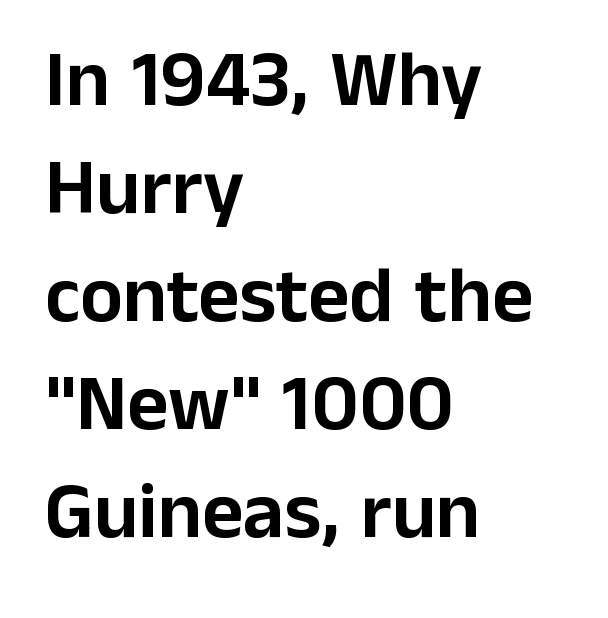
Q: Is the text italic (slanted)? A: No, it is upright.
Q: Is the typeface a serif or a sans-serif typeface? A: Sans-serif.
Q: Is the text underlined? A: No.
Q: How is the paragraph aligned? A: Left-aligned.
Q: Is the spacing between letters normal or unusually wide? A: Normal.
Q: Is the spacing between lines tight, normal or loose? A: Normal.
Q: Width (condensed, normal, or wide)? A: Normal.
Q: Stroke contrast? A: Low.
Q: x-height? A: Medium.
Q: Monospaced? A: No.
